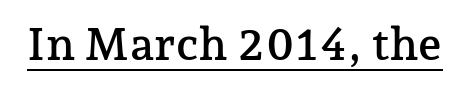
A serif font was chosen for this passage. Looks like regular typesetting: each glyph gets only the width it needs. Honestly, the underline is the first thing you notice here. The tracking reads as untouched default to a designer's eye.
